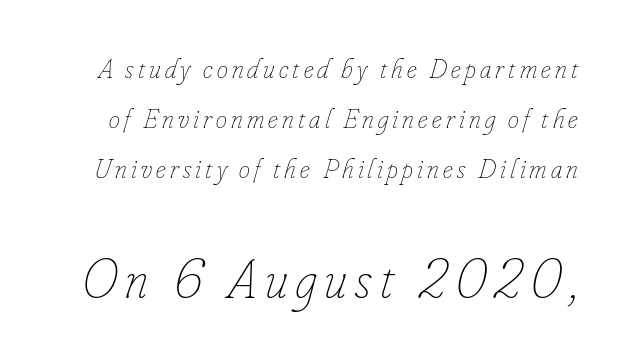
Size hierarchy here favors the trailing block over the leading one. Bold? No — there's no thickening of the strokes. Underlining? Definitely not there. Varying glyph widths throughout — classic text-font behaviour. The rendering applies a slant to the glyphs.
